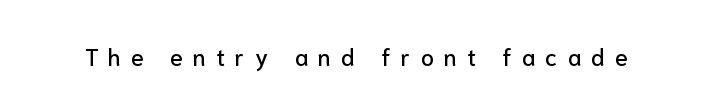
The image shows 23 px text type, upright; set unusually wide letter spacing (+0.45 em), not underlined.
